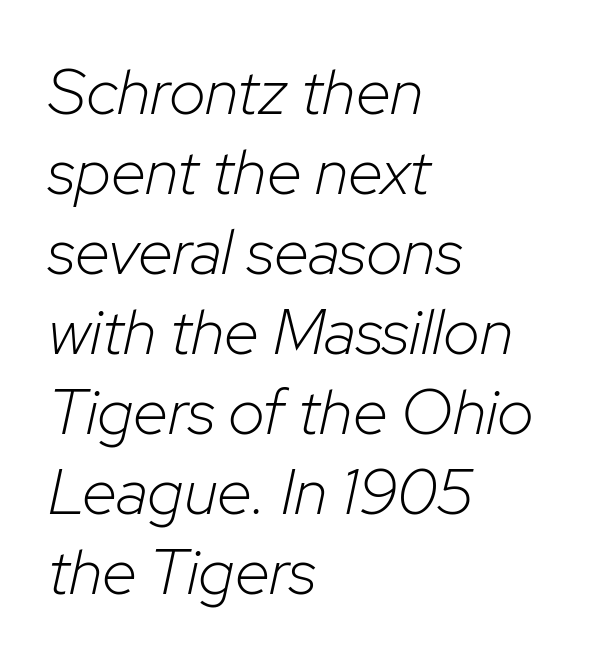
Q: Is the text bold? A: No.
Q: Is the text italic (slanted)? A: Yes, it leans right by about 12 degrees.
Q: Is the text underlined? A: No.
Q: How is the paragraph aligned? A: Left-aligned.
Q: Is the spacing between letters normal or unusually wide? A: Normal.
Q: Is the spacing between lines tight, normal or loose? A: Normal.
Q: Width (condensed, normal, or wide)? A: Normal.
Q: Stroke contrast? A: Low.
Q: x-height? A: Medium.
Q: Monospaced? A: No.
